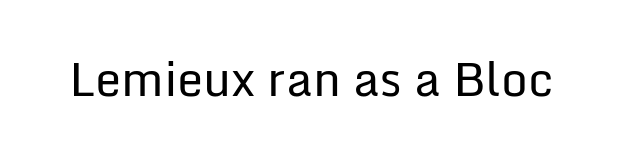
{"serif": "no", "italic": "no", "bold": "no", "weight": "regular", "width": "normal", "stroke_contrast": "low", "x_height": "medium", "monospaced": "no", "underline": "no", "letter_spacing": "normal", "letter_spacing_em": 0.0, "glyph_px": 47}
